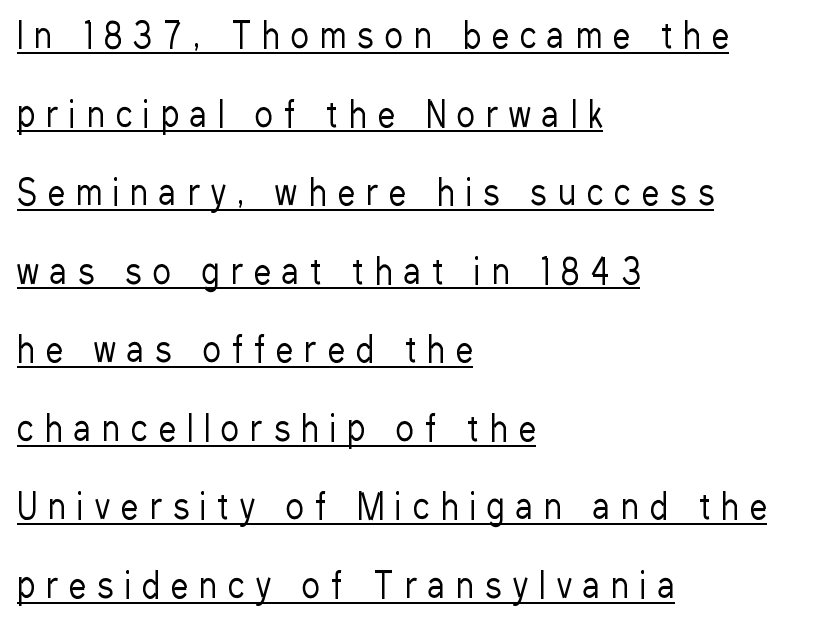
Each stroke keeps to a modest, everyday thickness or less. These lines are set flush left with a ragged right edge. It's the straight-up-and-down kind of type. Look at the bottom of the vertical strokes: they stop flat, with no serifs. Interline gaps are noticeably wide in this sample.
